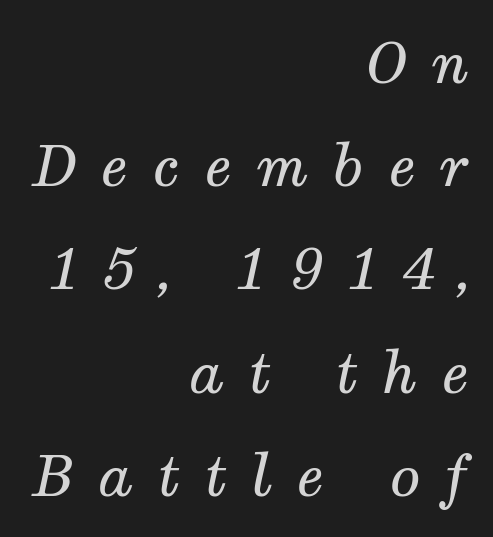
The image shows 57 px regular-weight serif type, italic (leaning right); set right-aligned, line spacing 1.81x, unusually wide letter spacing (+0.42 em), not underlined; medium stroke contrast and a medium x-height.
